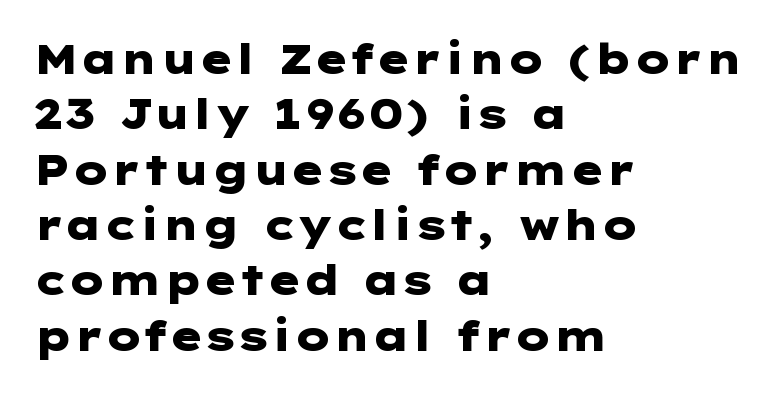
Q: Is the text bold? A: Yes.
Q: Is the text italic (slanted)? A: No, it is upright.
Q: Is the typeface a serif or a sans-serif typeface? A: Sans-serif.
Q: Is the text underlined? A: No.
Q: How is the paragraph aligned? A: Left-aligned.
Q: Is the spacing between letters normal or unusually wide? A: Normal.
Q: Is the spacing between lines tight, normal or loose? A: Normal.
Q: Width (condensed, normal, or wide)? A: Wide.
Q: Stroke contrast? A: Low.
Q: x-height? A: Medium.
